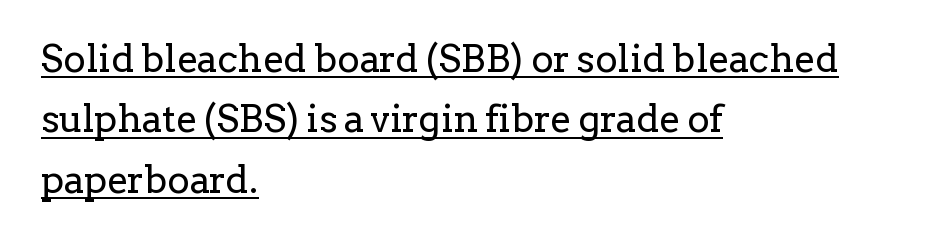
The image shows 38 px regular-weight serif type, upright; set left-aligned, normal line spacing (1.59x), normal letter spacing, underlined; low stroke contrast and a medium x-height.
